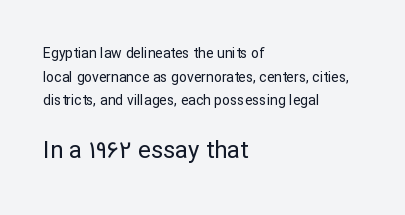
Q: Is the text bold? A: No.
Q: Is the text italic (slanted)? A: No, it is upright.
Q: Is the text underlined? A: No.
Q: How is the paragraph aligned? A: Left-aligned.
Q: Is the spacing between letters normal or unusually wide? A: Normal.
Q: Is the spacing between lines tight, normal or loose? A: Normal.
Q: Which block of text is set in a larger size, the first (top) or the second (bottom)? A: The second (bottom) one.
